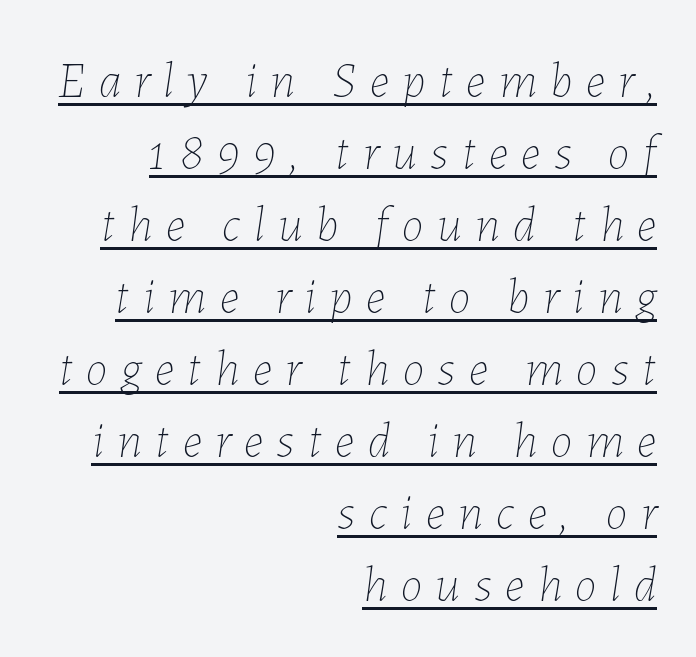
Visually the block forms a straight wall on the right and a jagged coastline on the left. The whole block is typeset with a tilt. Is this a heavy cut? Hardly; it is regular or lighter. Proportional: the letters do not fall into vertical columns. This sample uses expanded letter spacing, leaving extra air between glyphs. The rows are spaced the way most documents space them.
